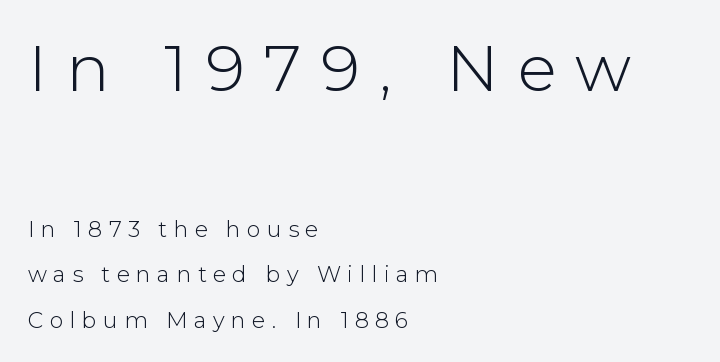
{"serif": "no", "italic": "no", "bold": "no", "weight": "light", "width": "normal", "stroke_contrast": "low", "x_height": "medium", "monospaced": "no", "underline": "no", "align": "left", "line_spacing": "loose", "line_spacing_ratio": 2.07, "letter_spacing": "wide", "letter_spacing_em": 0.29, "larger_block": "first", "size_ratio": 2.95, "glyph_px": 65}
